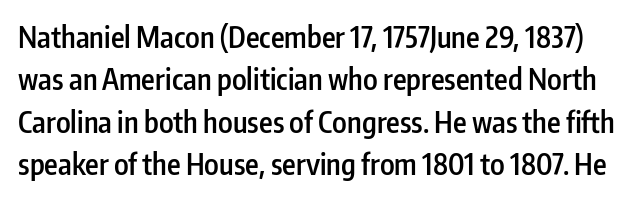
The image shows 29 px semibold, condensed sans-serif type, upright; set normal line spacing (1.46x), normal letter spacing, not underlined; low stroke contrast and a medium x-height.
